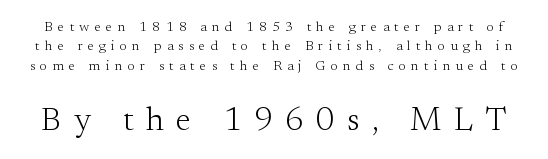
{"serif": "yes", "italic": "no", "bold": "no", "weight": "light", "width": "normal", "stroke_contrast": "medium", "x_height": "small", "monospaced": "no", "underline": "no", "line_spacing": "normal", "line_spacing_ratio": 1.39, "letter_spacing": "wide", "letter_spacing_em": 0.37, "larger_block": "second", "size_ratio": 2.36, "glyph_px": 33}
